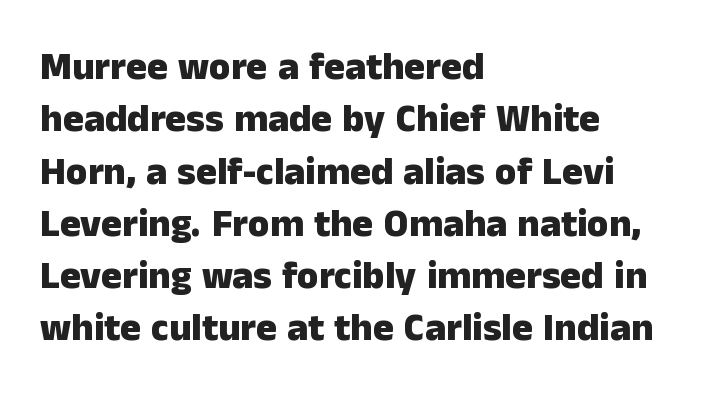
You could not count columns in this text — the font is proportionally spaced. I'd call this a sans setting — the letters go barefoot. This rendering features lettering with no underline. Compared with typical paragraphs, the rows here are spaced about the same. In terms of weight, the rendering is a true, heavy bold. The letters stand straight up with perfectly vertical stems.
